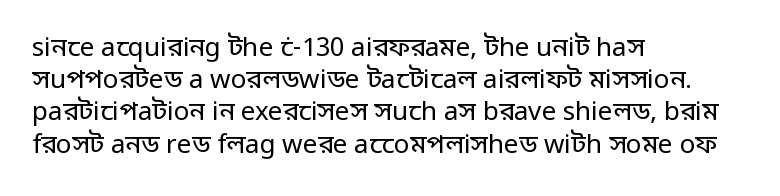
The image shows 26 px text type, upright; set left-aligned, line spacing 1.24x, normal letter spacing, not underlined.
